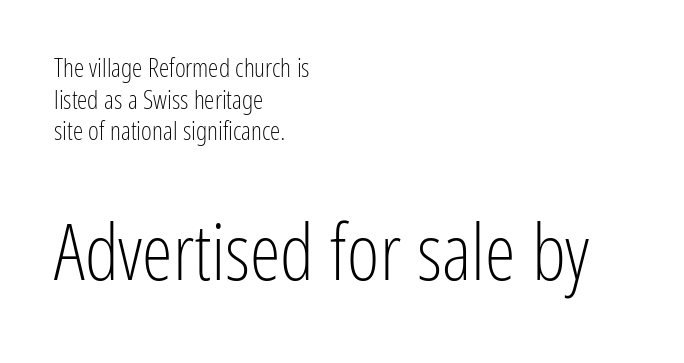
The image shows 78 px light, condensed sans-serif type, upright; set left-aligned, line spacing 1.22x, normal letter spacing, not underlined; the second (bottom) block is 3.0x larger; low stroke contrast and a medium x-height.
